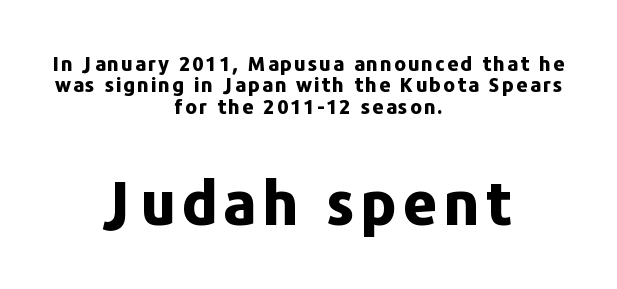
Q: Is the text bold? A: Yes.
Q: Is the text italic (slanted)? A: No, it is upright.
Q: Is the typeface a serif or a sans-serif typeface? A: Sans-serif.
Q: Is the text underlined? A: No.
Q: How is the paragraph aligned? A: Centered.
Q: Is the spacing between lines tight, normal or loose? A: Tight.
Q: Which block of text is set in a larger size, the first (top) or the second (bottom)? A: The second (bottom) one.
Q: Width (condensed, normal, or wide)? A: Normal.
Q: Stroke contrast? A: Low.
Q: x-height? A: Medium.
Q: Monospaced? A: No.
